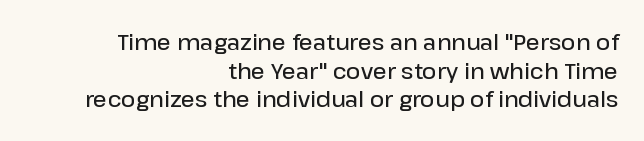
The rag falls on the left side of this text block. Quick note: not italic, upright. Leading matches the norm, producing a regular column. This is the in-between weight designers call semibold or demi. Only glyphs here, with clear space below each row.
